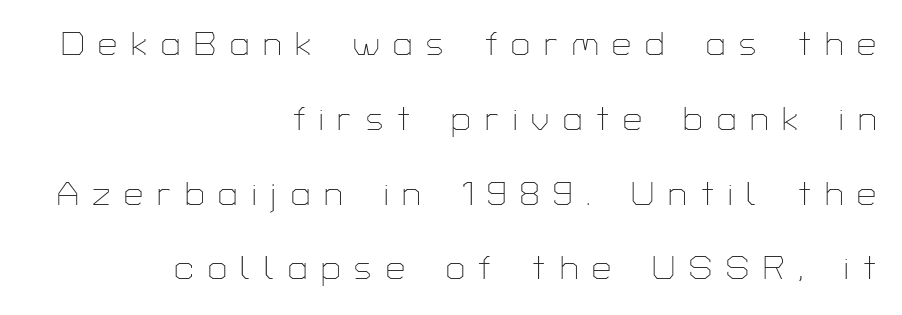
{"serif": "no", "italic": "no", "bold": "no", "weight": "thin", "width": "normal", "stroke_contrast": "low", "x_height": "medium", "monospaced": "no", "underline": "no", "align": "right", "line_spacing": "loose", "line_spacing_ratio": 2.2, "letter_spacing": "wide", "letter_spacing_em": 0.41, "glyph_px": 34}
